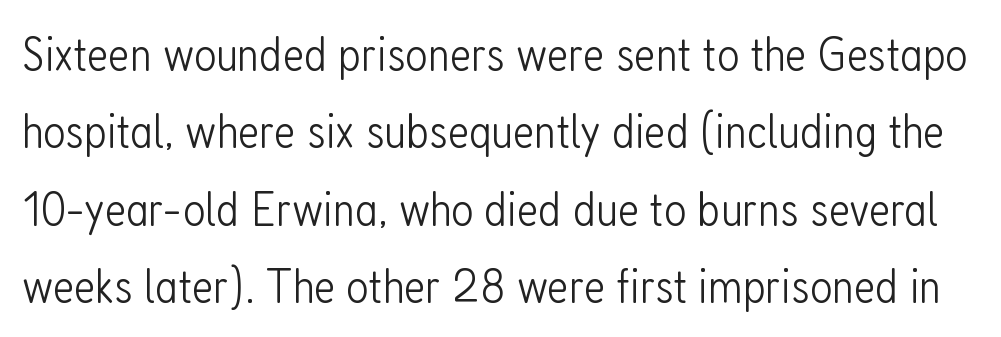
{"serif": "no", "italic": "no", "bold": "no", "weight": "light", "width": "condensed", "stroke_contrast": "low", "x_height": "medium", "monospaced": "no", "underline": "no", "line_spacing": "normal", "line_spacing_ratio": 1.58, "letter_spacing": "normal", "letter_spacing_em": 0.0, "glyph_px": 49}
